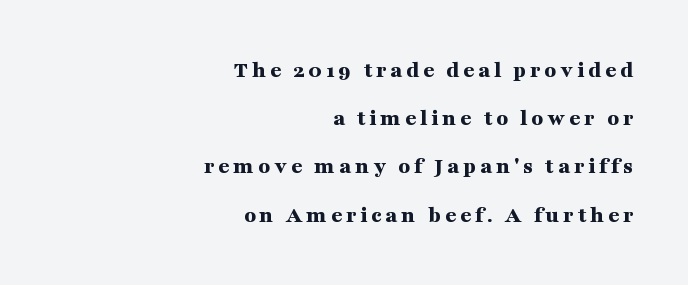
The image shows 24 px bold type, upright; set right-aligned, loose line spacing (2.01x), not underlined.
